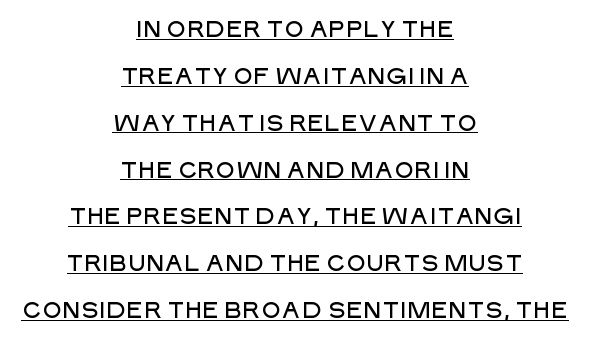
Q: Is the text italic (slanted)? A: No, it is upright.
Q: Is the text underlined? A: Yes.
Q: How is the paragraph aligned? A: Centered.
Q: Is the spacing between letters normal or unusually wide? A: Normal.
Q: Is the spacing between lines tight, normal or loose? A: Loose.
